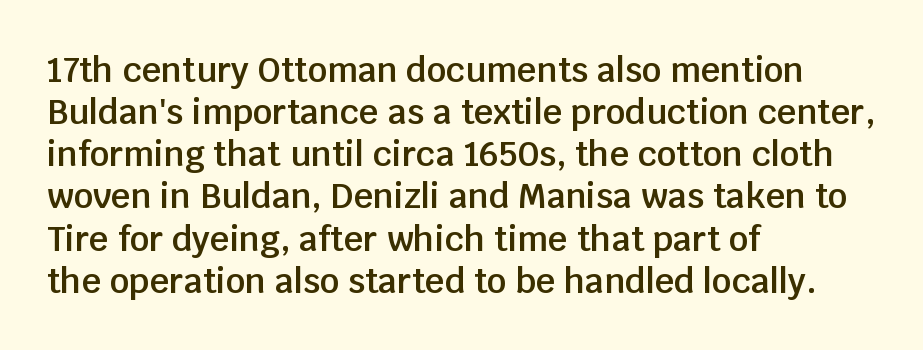
The typesetter chose a ragged-right arrangement here. The foot of each line stays bare and open. Proportional: the letters do not fall into vertical columns. It's the straight-up-and-down kind of type. On the weight axis this lands at semibold, roughly 600.
